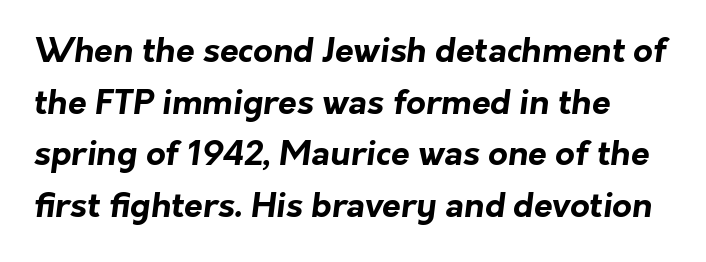
{"serif": "no", "bold": "yes", "weight": "bold", "width": "normal", "stroke_contrast": "low", "x_height": "medium", "monospaced": "no", "underline": "no", "line_spacing": "normal", "line_spacing_ratio": 1.52, "letter_spacing": "normal", "letter_spacing_em": 0.0, "glyph_px": 34}
